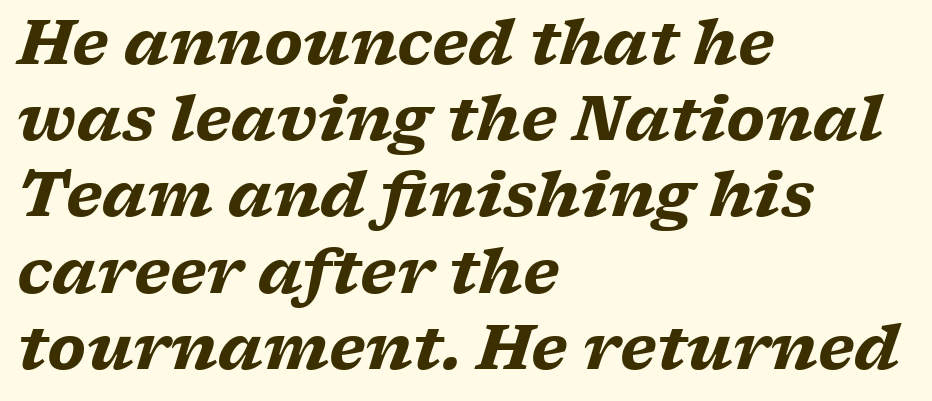
The letters sit at their default tracking, neither squeezed nor spread. Small tapered or slab feet sit at the stroke ends, so this counts as serif. Only glyphs here, with clear space below each row. A classic flush-left, rag-right setting is used for this passage.
